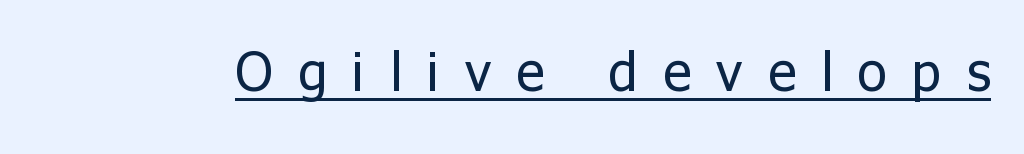
{"serif": "no", "italic": "no", "bold": "no", "weight": "regular", "width": "normal", "stroke_contrast": "low", "x_height": "medium", "monospaced": "no", "underline": "yes", "letter_spacing": "wide", "letter_spacing_em": 0.47, "glyph_px": 54}
